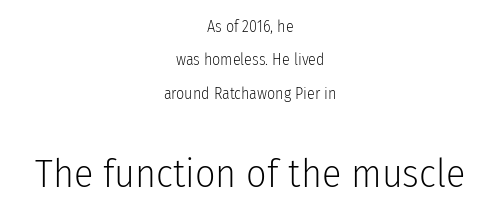
Q: Is the text bold? A: No.
Q: Is the text italic (slanted)? A: No, it is upright.
Q: Is the typeface a serif or a sans-serif typeface? A: Sans-serif.
Q: Is the text underlined? A: No.
Q: How is the paragraph aligned? A: Centered.
Q: Is the spacing between letters normal or unusually wide? A: Normal.
Q: Is the spacing between lines tight, normal or loose? A: Loose.
Q: Which block of text is set in a larger size, the first (top) or the second (bottom)? A: The second (bottom) one.
Q: Width (condensed, normal, or wide)? A: Condensed.
Q: Stroke contrast? A: Low.
Q: x-height? A: Medium.
Q: Monospaced? A: No.
